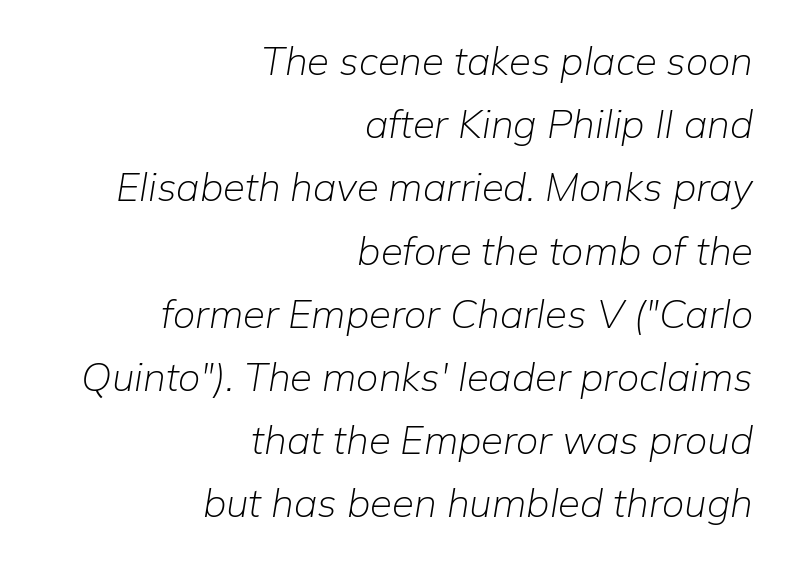
These lines are rendered in a variable-pitch font. Reading down the column, the eye jumps a familiar distance to each next line. Weight: regular or lighter. This sample uses plain, unmodified letter spacing.
